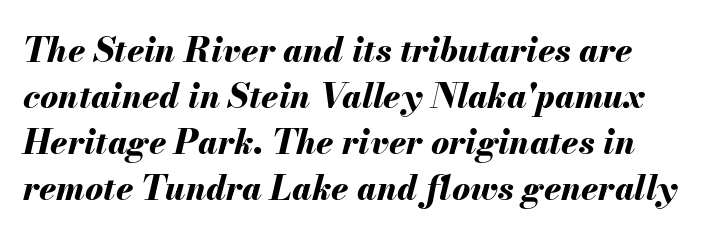
The lines sit at an ordinary, default distance from one another. Note the varied advance widths — an 'i' is clearly narrower than an 'm'. The passage shown has conventional tracking throughout. The strip under each line holds only bare page. Characters are canted at an angle relative to the baseline's perpendicular.
